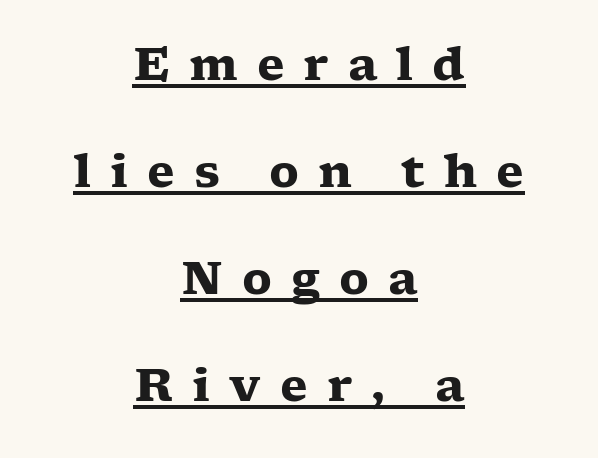
How would I describe the line gaps? Wide and relaxed. This is heavy type, rendered in bold. The glyphs in this specimen are seriffed. What stands out about the letter spacing? Its width — letters are far apart.
